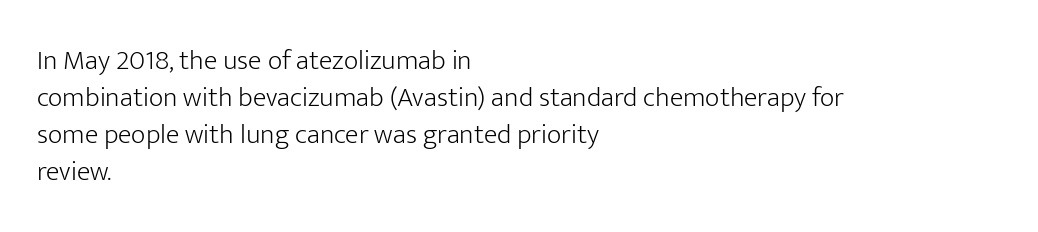
{"serif": "no", "italic": "no", "bold": "no", "weight": "light", "width": "normal", "stroke_contrast": "low", "x_height": "medium", "monospaced": "no", "underline": "no", "align": "left", "line_spacing": "normal", "line_spacing_ratio": 1.32, "letter_spacing": "normal", "letter_spacing_em": 0.0, "glyph_px": 28}
